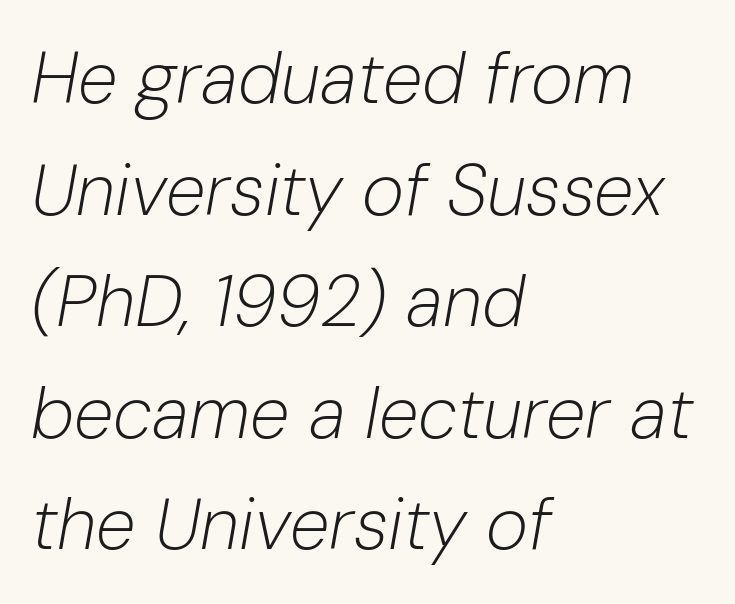
Think of a printed novel: that variable character pitch is what you see here. Vertically, the passage feels balanced, rows spaced as you'd expect. The lines are quadded left. The typography opts for an oblique posture over an upright one. Each row of text sits above clean, open space. There is no visible air inserted between adjacent glyphs.
